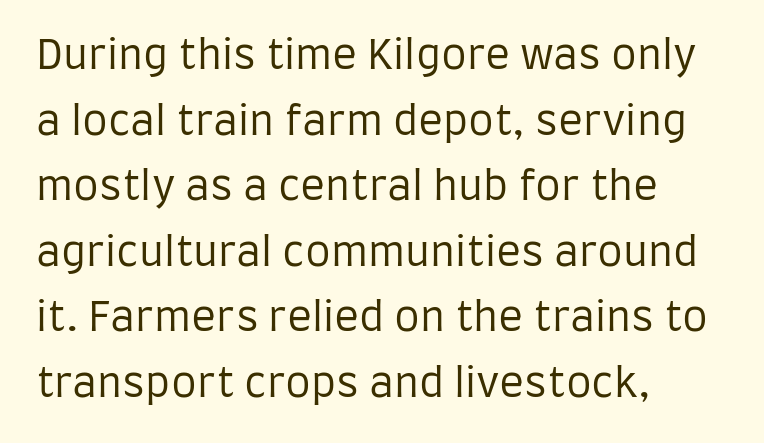
The line texture is even and compact thanks to regular tracking. Proportional: the letters do not fall into vertical columns. Has an underline been added? It has not. If you drew a ruler down the left edge, every line would touch it.
